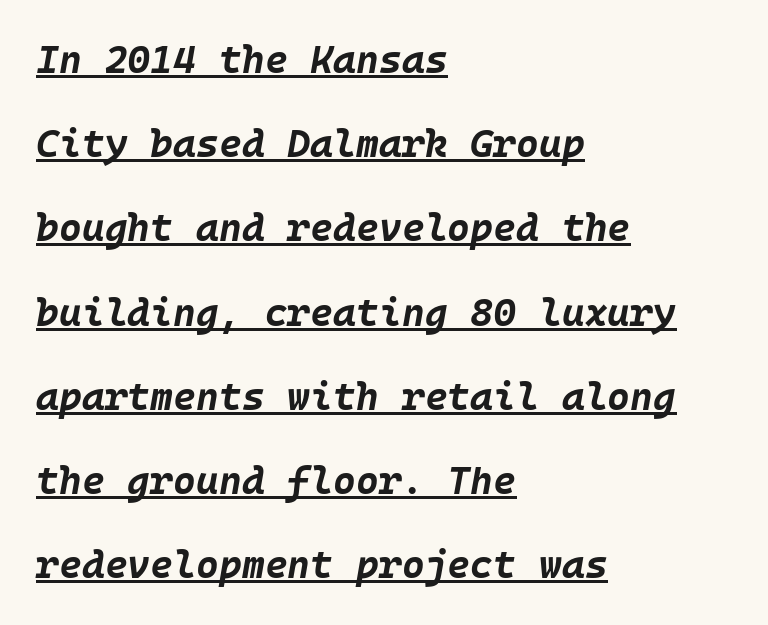
Rendered with sloped, italic letterforms. The typesetter has applied underlining to the passage shown. Compared with a centered layout, this one pins lines to the left instead. Thick stems and heavy bowls — unmistakably bold. Glyph-to-glyph distance matches everyday printed text.
